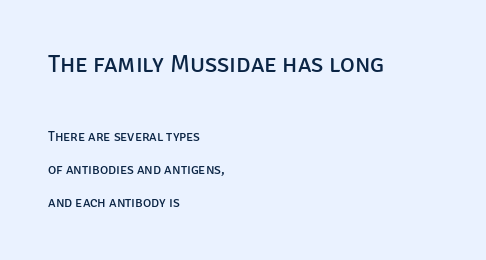
{"italic": "no", "bold": "no", "underline": "no", "align": "left", "line_spacing": "loose", "line_spacing_ratio": 2.35, "letter_spacing": "normal", "letter_spacing_em": 0.0, "larger_block": "first", "size_ratio": 1.79, "glyph_px": 25}
